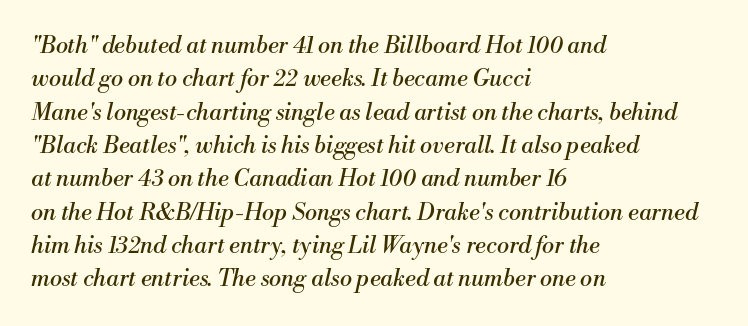
Q: Is the text bold? A: No.
Q: Is the text italic (slanted)? A: Yes, it leans right by about 13 degrees.
Q: Is the text underlined? A: No.
Q: How is the paragraph aligned? A: Left-aligned.
Q: Is the spacing between letters normal or unusually wide? A: Normal.
Q: Is the spacing between lines tight, normal or loose? A: Normal.
